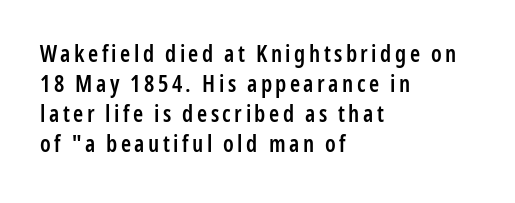
The designer left line spacing at the default. Only glyphs here, with clear space below each row. A somewhat darkened texture: the type is semibold rather than bold. This sample is left-justified, so line endings fall wherever the words run out.
